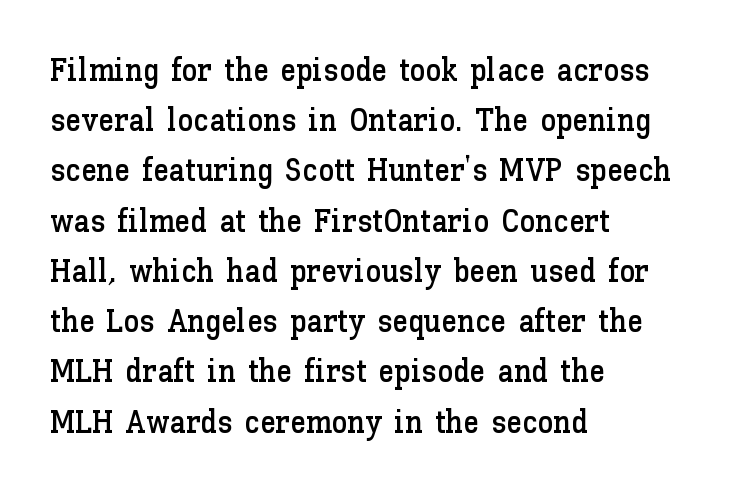
The image shows 32 px text type, upright; set left-aligned, normal line spacing (1.57x), normal letter spacing, not underlined; low stroke contrast and a medium x-height.
